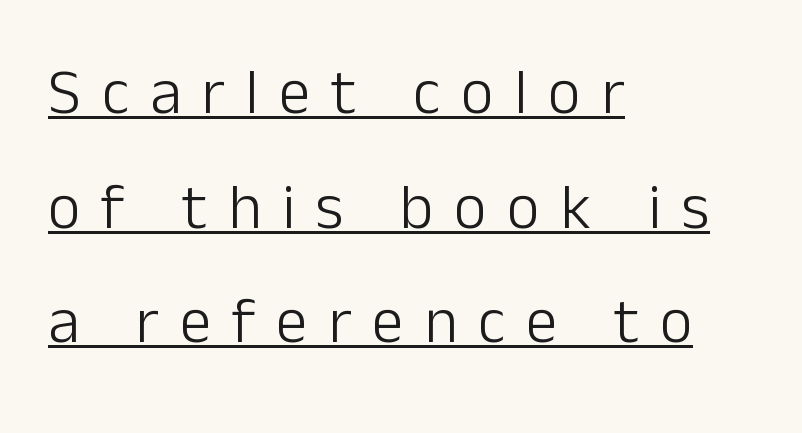
Q: Is the text bold? A: No.
Q: Is the text italic (slanted)? A: No, it is upright.
Q: Is the typeface a serif or a sans-serif typeface? A: Sans-serif.
Q: Is the text underlined? A: Yes.
Q: How is the paragraph aligned? A: Left-aligned.
Q: Is the spacing between letters normal or unusually wide? A: Unusually wide.
Q: Width (condensed, normal, or wide)? A: Normal.
Q: Stroke contrast? A: Low.
Q: x-height? A: Medium.
Q: Monospaced? A: No.
